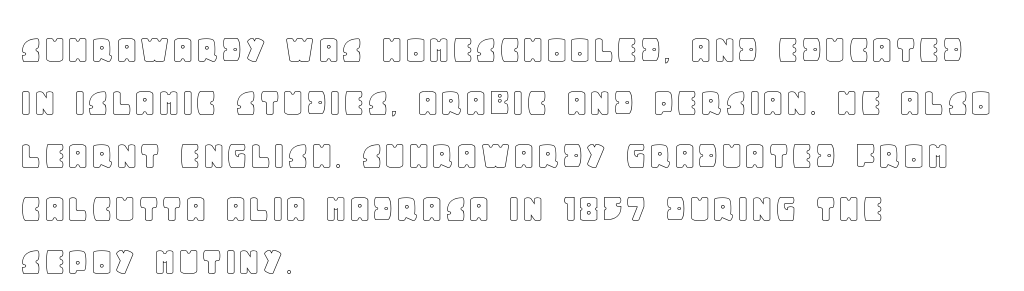
A typesetter would call this proportional, since set widths differ per character. Students, observe: this is what conventionally led text looks like. Caption: standard tracking, unaltered. Caption: multi-line text, flush left, ragged right. A bare baseline throughout the passage.
